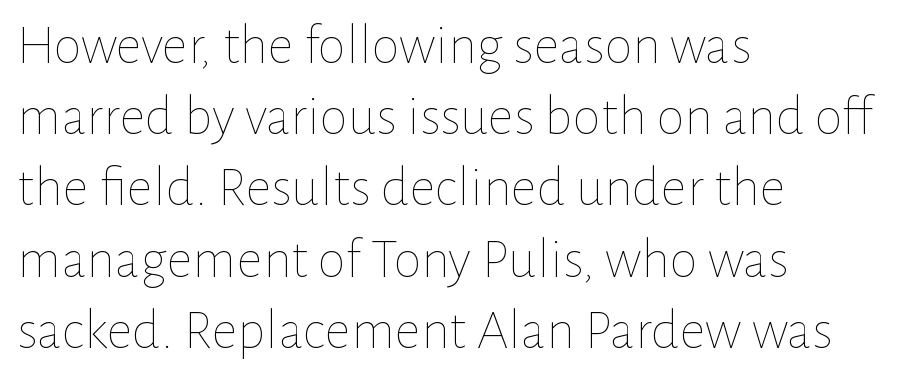
Q: Is the text bold? A: No.
Q: Is the text italic (slanted)? A: No, it is upright.
Q: Is the text underlined? A: No.
Q: How is the paragraph aligned? A: Left-aligned.
Q: Is the spacing between letters normal or unusually wide? A: Normal.
Q: Is the spacing between lines tight, normal or loose? A: Normal.
Q: Width (condensed, normal, or wide)? A: Normal.
Q: Stroke contrast? A: Low.
Q: x-height? A: Medium.
Q: Monospaced? A: No.
